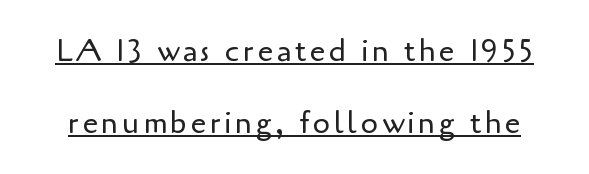
Q: Is the text bold? A: No.
Q: Is the text italic (slanted)? A: No, it is upright.
Q: Is the typeface a serif or a sans-serif typeface? A: Sans-serif.
Q: Is the text underlined? A: Yes.
Q: Is the spacing between lines tight, normal or loose? A: Loose.
Q: Width (condensed, normal, or wide)? A: Normal.
Q: Stroke contrast? A: Low.
Q: x-height? A: Small.
Q: Monospaced? A: No.
